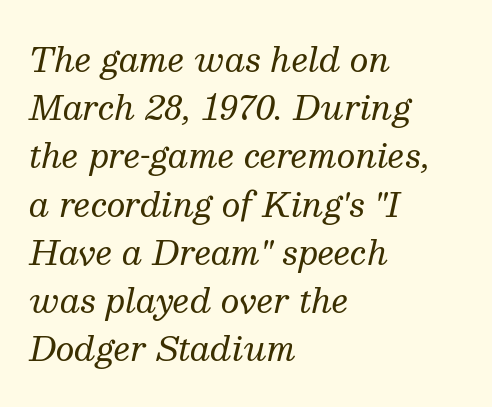
Q: Is the text bold? A: No.
Q: Is the text italic (slanted)? A: Yes, it leans right by about 13 degrees.
Q: Is the typeface a serif or a sans-serif typeface? A: Serif.
Q: Is the text underlined? A: No.
Q: How is the paragraph aligned? A: Left-aligned.
Q: Is the spacing between letters normal or unusually wide? A: Normal.
Q: Is the spacing between lines tight, normal or loose? A: Normal.
Q: Width (condensed, normal, or wide)? A: Normal.
Q: Stroke contrast? A: Medium.
Q: x-height? A: Medium.
Q: Monospaced? A: No.
